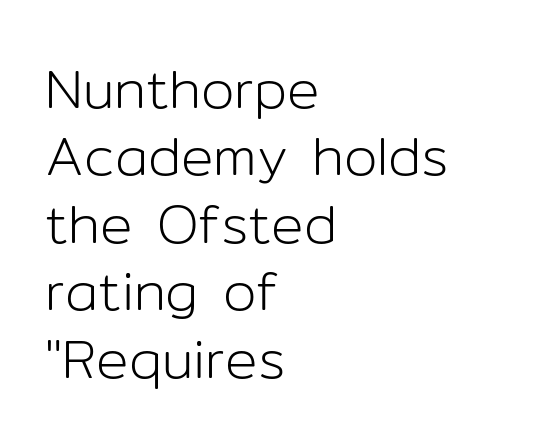
Q: Is the text bold? A: No.
Q: Is the text italic (slanted)? A: No, it is upright.
Q: Is the typeface a serif or a sans-serif typeface? A: Sans-serif.
Q: Is the text underlined? A: No.
Q: How is the paragraph aligned? A: Left-aligned.
Q: Is the spacing between letters normal or unusually wide? A: Normal.
Q: Is the spacing between lines tight, normal or loose? A: Normal.
Q: Width (condensed, normal, or wide)? A: Normal.
Q: Stroke contrast? A: Low.
Q: x-height? A: Medium.
Q: Monospaced? A: No.
